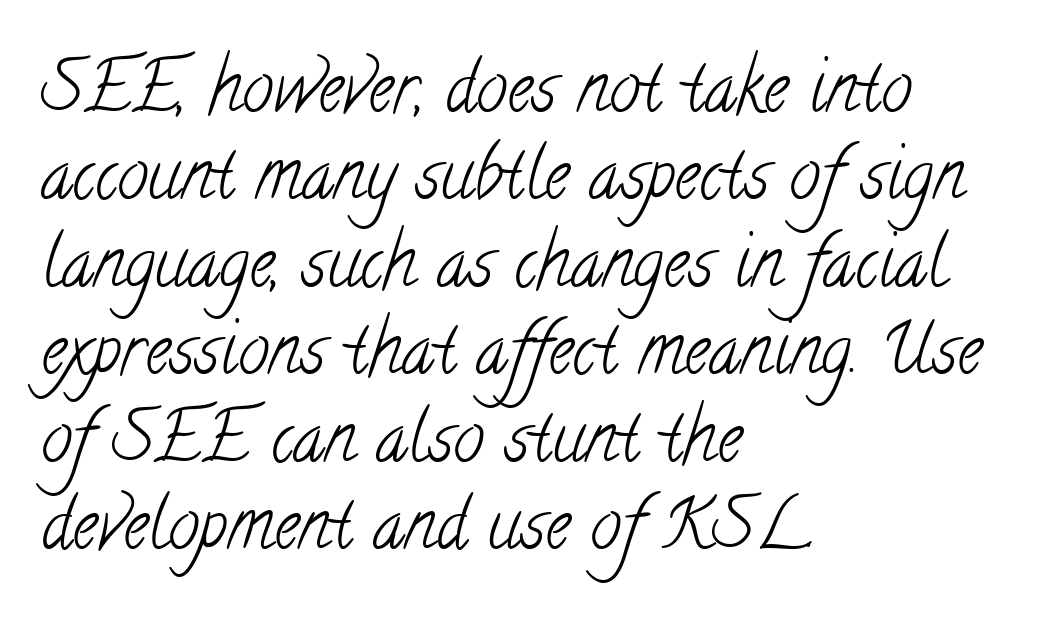
Q: Is the text bold? A: No.
Q: Is the typeface a serif or a sans-serif typeface? A: Serif.
Q: Is the text underlined? A: No.
Q: How is the paragraph aligned? A: Left-aligned.
Q: Is the spacing between letters normal or unusually wide? A: Normal.
Q: Is the spacing between lines tight, normal or loose? A: Normal.
Q: Width (condensed, normal, or wide)? A: Condensed.
Q: Stroke contrast? A: Low.
Q: x-height? A: Small.
Q: Monospaced? A: No.
